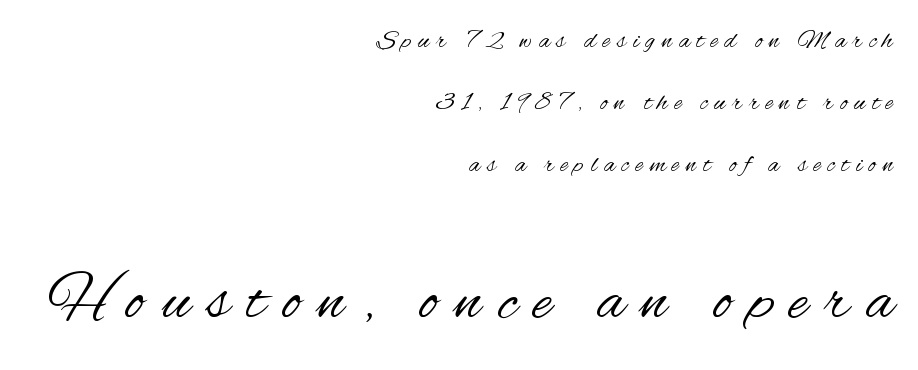
{"serif": "no", "bold": "no", "weight": "regular", "width": "condensed", "stroke_contrast": "medium", "x_height": "small", "monospaced": "no", "underline": "no", "align": "right", "line_spacing": "loose", "line_spacing_ratio": 2.38, "letter_spacing": "wide", "letter_spacing_em": 0.26, "larger_block": "second", "size_ratio": 2.5, "glyph_px": 65}
